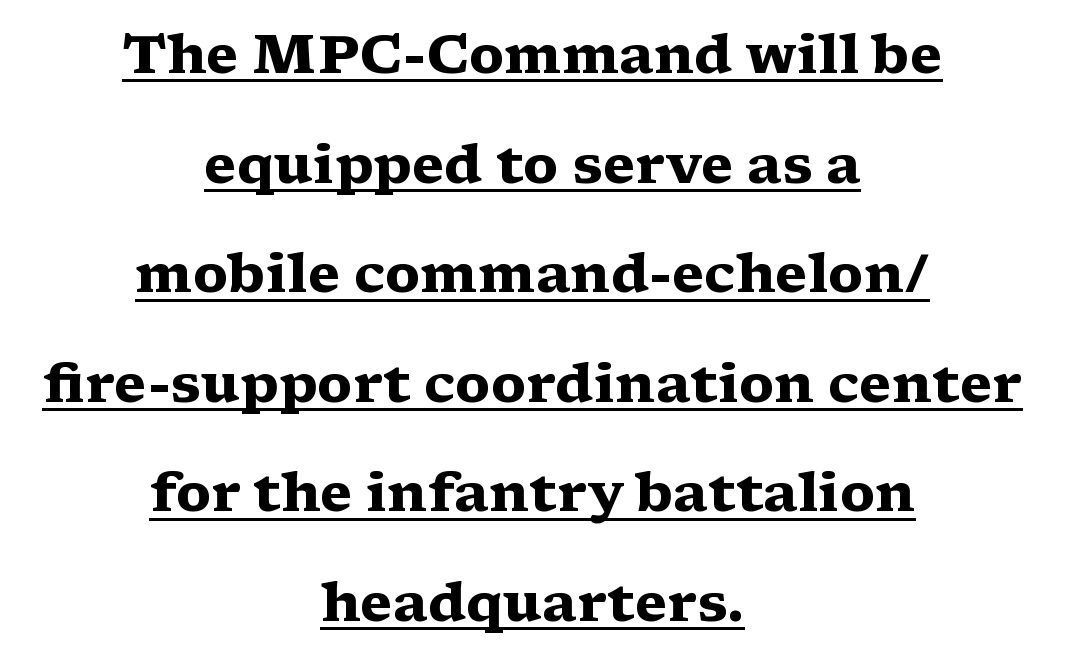
{"serif": "yes", "italic": "no", "bold": "yes", "weight": "heavy", "width": "wide", "stroke_contrast": "medium", "x_height": "medium", "monospaced": "no", "underline": "yes", "align": "center", "line_spacing": "loose", "line_spacing_ratio": 2.03, "letter_spacing": "normal", "letter_spacing_em": 0.0, "glyph_px": 54}
